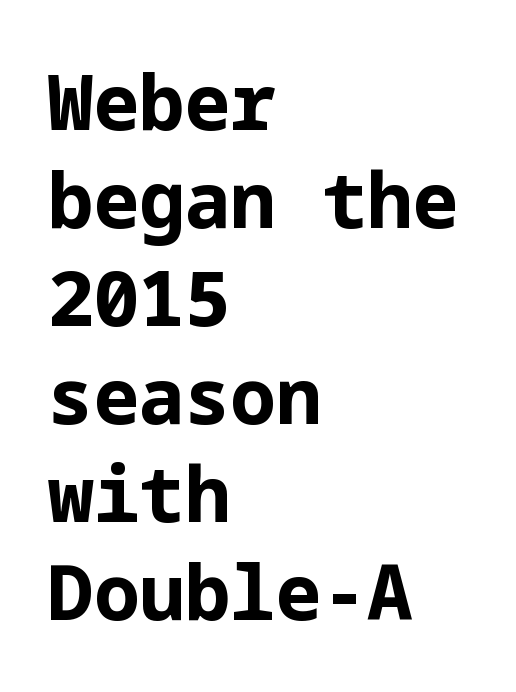
The image shows 76 px bold sans-serif type, upright; set left-aligned, normal line spacing (1.29x), normal letter spacing, not underlined; low stroke contrast and a medium x-height.
